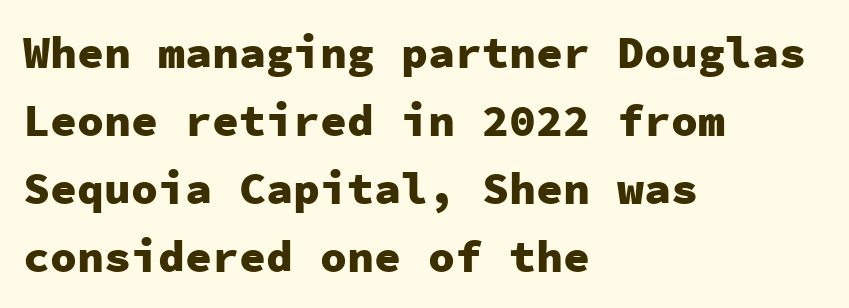
{"serif": "no", "italic": "no", "bold": "yes", "weight": "heavy", "width": "normal", "stroke_contrast": "low", "x_height": "medium", "monospaced": "yes", "underline": "no", "align": "left", "line_spacing": "normal", "line_spacing_ratio": 1.51, "letter_spacing": "normal", "letter_spacing_em": 0.0, "glyph_px": 45}
